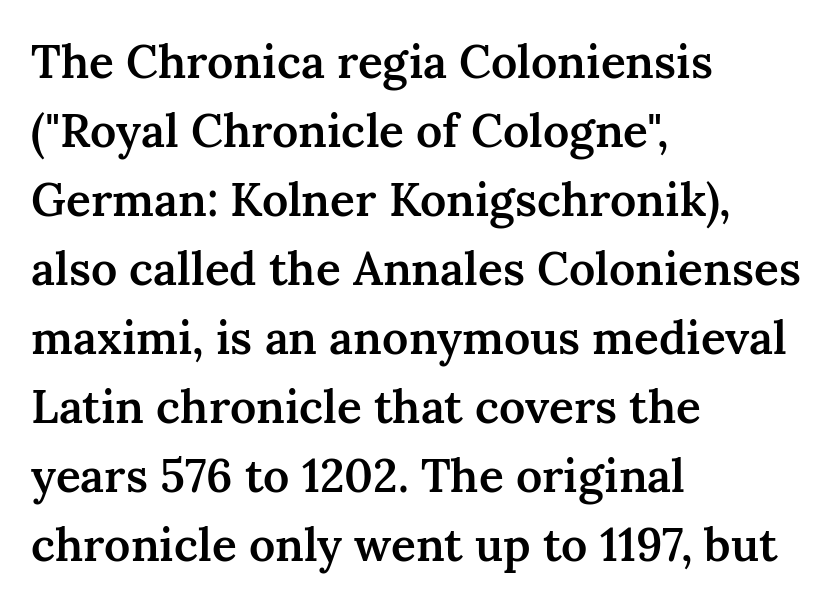
Q: Is the text bold? A: Semi-bold.
Q: Is the text italic (slanted)? A: No, it is upright.
Q: Is the typeface a serif or a sans-serif typeface? A: Serif.
Q: Is the text underlined? A: No.
Q: How is the paragraph aligned? A: Left-aligned.
Q: Is the spacing between letters normal or unusually wide? A: Normal.
Q: Is the spacing between lines tight, normal or loose? A: Normal.
Q: Width (condensed, normal, or wide)? A: Normal.
Q: Stroke contrast? A: Medium.
Q: x-height? A: Medium.
Q: Monospaced? A: No.
